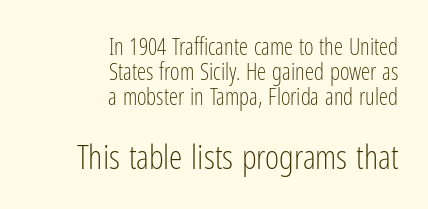
The image shows 34 px light, condensed sans-serif type, upright; set right-aligned, tight line spacing (1.08x), normal letter spacing, not underlined; the second (bottom) block is 1.48x larger; low stroke contrast and a medium x-height.
